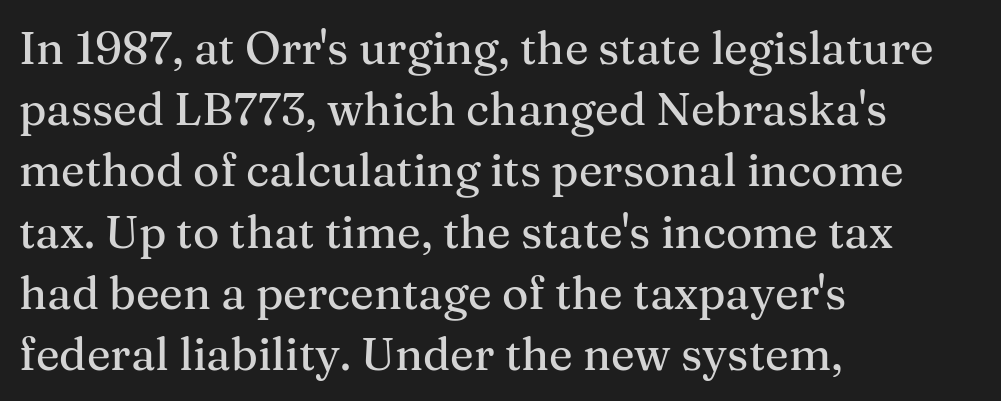
{"serif": "yes", "italic": "no", "width": "normal", "stroke_contrast": "medium", "x_height": "medium", "monospaced": "no", "underline": "no", "align": "left", "line_spacing": "normal", "line_spacing_ratio": 1.36, "letter_spacing": "normal", "letter_spacing_em": 0.0, "glyph_px": 45}
